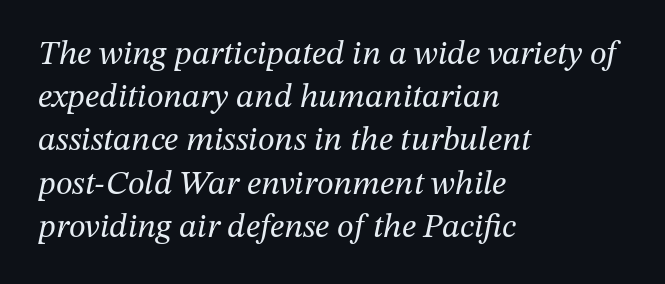
The image shows 34 px regular-weight serif type, italic (leaning right); set left-aligned, normal line spacing (1.27x), normal letter spacing, not underlined; medium stroke contrast and a medium x-height.
